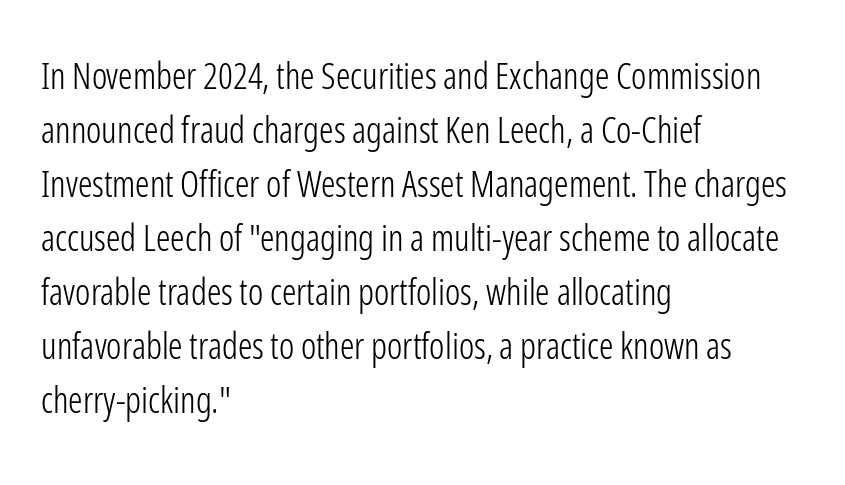
{"serif": "no", "italic": "no", "bold": "no", "weight": "light", "width": "condensed", "stroke_contrast": "low", "x_height": "medium", "monospaced": "no", "underline": "no", "align": "left", "line_spacing": "normal", "line_spacing_ratio": 1.5, "letter_spacing": "normal", "letter_spacing_em": 0.0, "glyph_px": 36}
